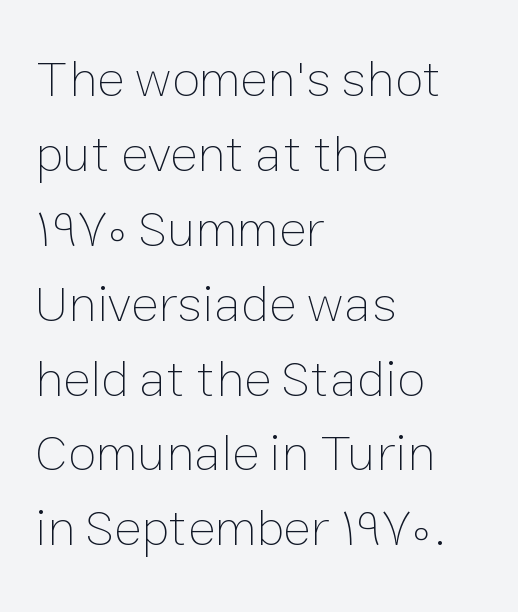
Q: Is the text bold? A: No.
Q: Is the text italic (slanted)? A: No, it is upright.
Q: Is the text underlined? A: No.
Q: How is the paragraph aligned? A: Left-aligned.
Q: Is the spacing between letters normal or unusually wide? A: Normal.
Q: Is the spacing between lines tight, normal or loose? A: Normal.
Q: Width (condensed, normal, or wide)? A: Normal.
Q: Stroke contrast? A: Low.
Q: x-height? A: Medium.
Q: Monospaced? A: No.
